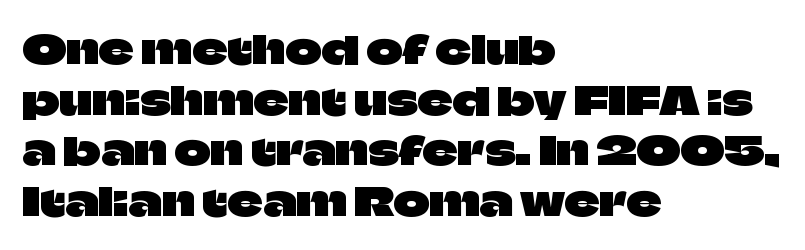
{"serif": "no", "italic": "no", "width": "normal", "stroke_contrast": "low", "x_height": "large", "monospaced": "no", "underline": "no", "align": "left", "line_spacing": "normal", "line_spacing_ratio": 1.3, "letter_spacing": "normal", "letter_spacing_em": 0.0, "glyph_px": 39}
